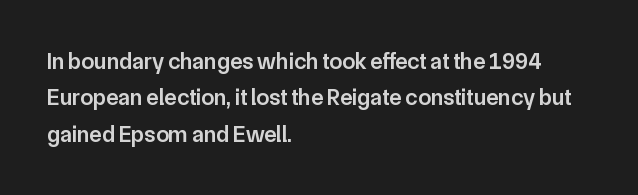
{"italic": "no", "bold": "semi", "underline": "no", "align": "left", "line_spacing": "normal", "line_spacing_ratio": 1.58, "letter_spacing": "normal", "letter_spacing_em": 0.0, "glyph_px": 23}
